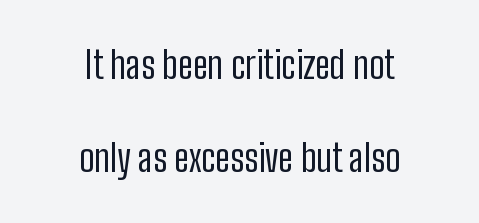
Do the characters align in a grid? No, the font is proportional. The typeface chosen for these lines omits serifs. Weight class: somewhere from thin through regular. This sample uses plain, unmodified letter spacing.
